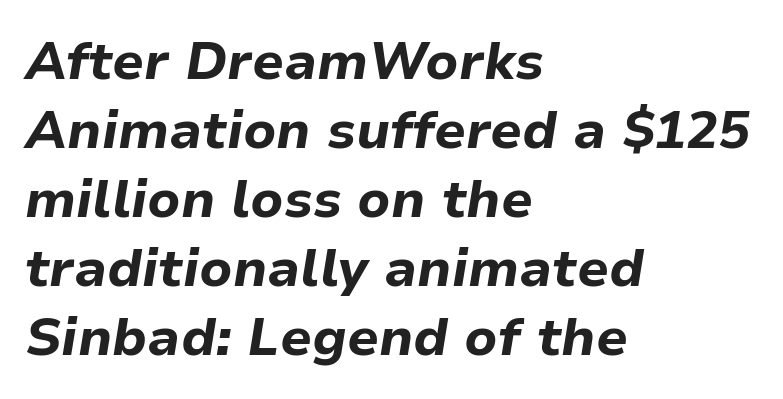
When letters slant like this, we call the style italic. These lines carry a lot of weight — the face is fully bold. The space beneath each line is pristine and unruled. This rendering leaves character spacing at its baseline value.
